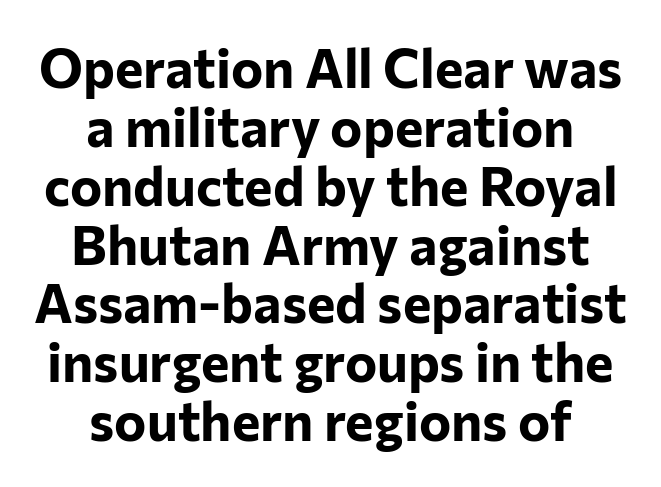
Emphasis by weight is at full strength: bold. Nope, not italic — everything's standing straight. This sample uses a sans-serif face. The designer dialed line spacing down below the default. Between one letter and the next there's only the usual sliver of space. Each row of text sits above clean, open space.
